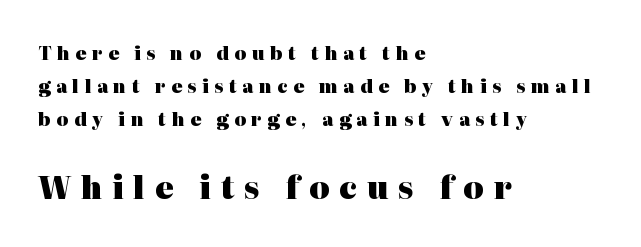
Ordinary non-slanted type is in use. Compared with typical body copy, the letter spacing here is much looser. Weight check: bold — yes, fully. Beneath every word, the page is bare. The rendering anchors every line to the left-hand side.
